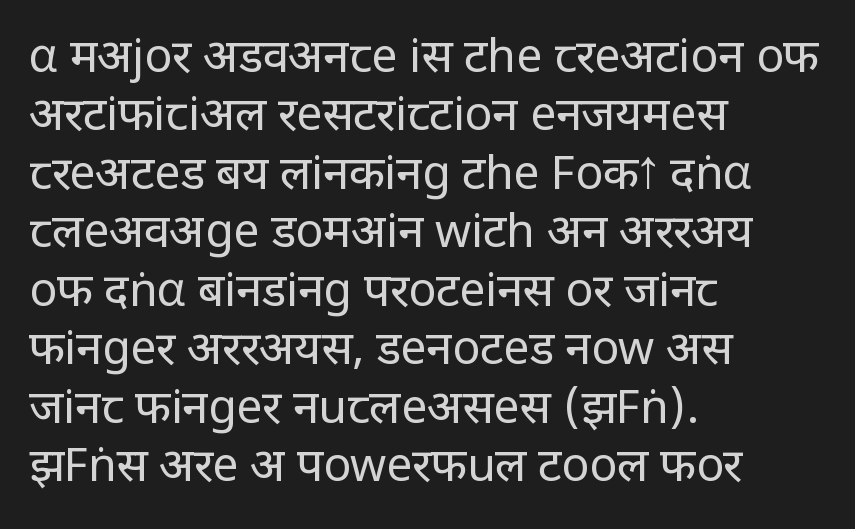
Q: Is the text bold? A: No.
Q: Is the text italic (slanted)? A: No, it is upright.
Q: Is the typeface a serif or a sans-serif typeface? A: Sans-serif.
Q: Is the text underlined? A: No.
Q: How is the paragraph aligned? A: Left-aligned.
Q: Is the spacing between letters normal or unusually wide? A: Normal.
Q: Is the spacing between lines tight, normal or loose? A: Normal.
Q: Width (condensed, normal, or wide)? A: Normal.
Q: Stroke contrast? A: Low.
Q: x-height? A: Large.
Q: Monospaced? A: No.
